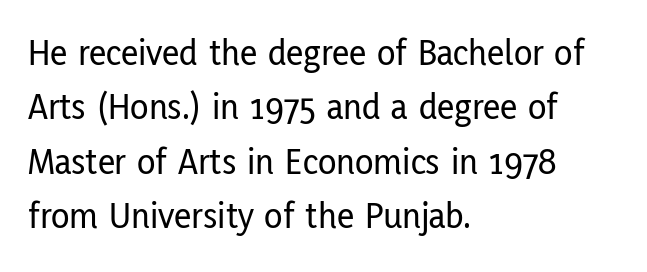
The image shows 38 px condensed sans-serif type, upright; set left-aligned, normal line spacing (1.43x), normal letter spacing, not underlined; low stroke contrast and a medium x-height.
